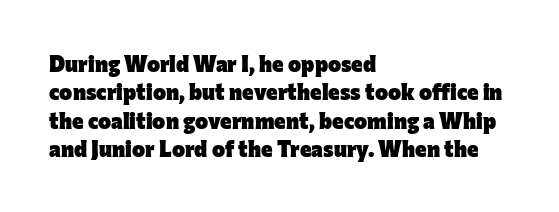
The image shows 22 px bold type, upright; set left-aligned, normal line spacing (1.29x), normal letter spacing, not underlined.
